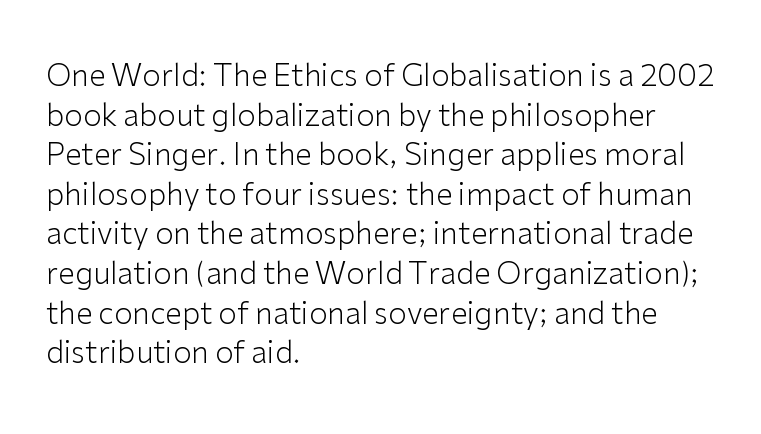
The image shows 30 px light sans-serif type, upright; set left-aligned, normal line spacing (1.32x), normal letter spacing, not underlined; low stroke contrast and a medium x-height.
